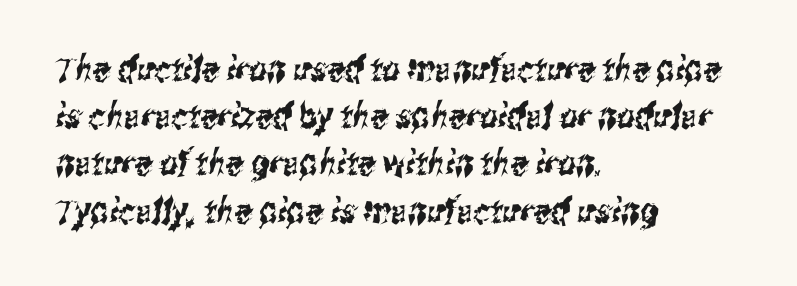
{"serif": "no", "width": "condensed", "stroke_contrast": "medium", "x_height": "medium", "monospaced": "no", "underline": "no", "align": "left", "line_spacing": "normal", "line_spacing_ratio": 1.35, "letter_spacing": "normal", "letter_spacing_em": 0.0, "glyph_px": 35}
